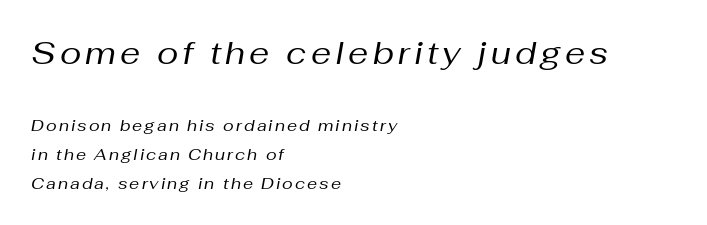
{"italic": "yes", "lean": "right", "slant_degrees": 10, "bold": "no", "weight": "regular", "width": "normal", "stroke_contrast": "medium", "x_height": "medium", "monospaced": "no", "underline": "no", "align": "left", "line_spacing_ratio": 1.8, "larger_block": "first", "size_ratio": 2.0, "glyph_px": 32}
